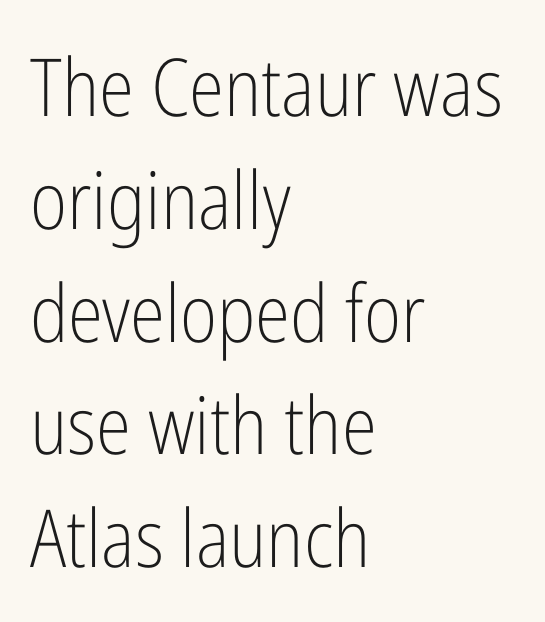
No extra tracking has been applied to these lines. The rendering anchors every line to the left-hand side. Serif or sans? Sans — the stroke terminals are bare. You could not count columns in this text — the font is proportionally spaced. The cut favours lightness, reaching ordinary text weight at its darkest.
